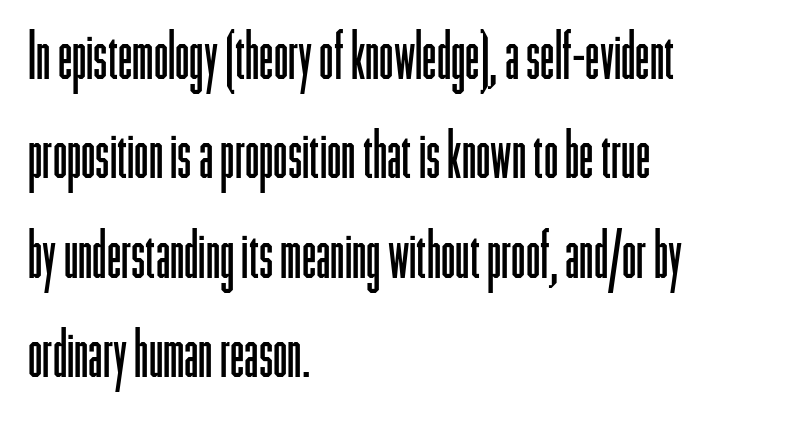
Q: Is the text bold? A: No.
Q: Is the text italic (slanted)? A: No, it is upright.
Q: Is the typeface a serif or a sans-serif typeface? A: Sans-serif.
Q: Is the text underlined? A: No.
Q: How is the paragraph aligned? A: Left-aligned.
Q: Is the spacing between letters normal or unusually wide? A: Normal.
Q: Is the spacing between lines tight, normal or loose? A: Normal.
Q: Width (condensed, normal, or wide)? A: Condensed.
Q: Stroke contrast? A: Low.
Q: x-height? A: Medium.
Q: Monospaced? A: No.
